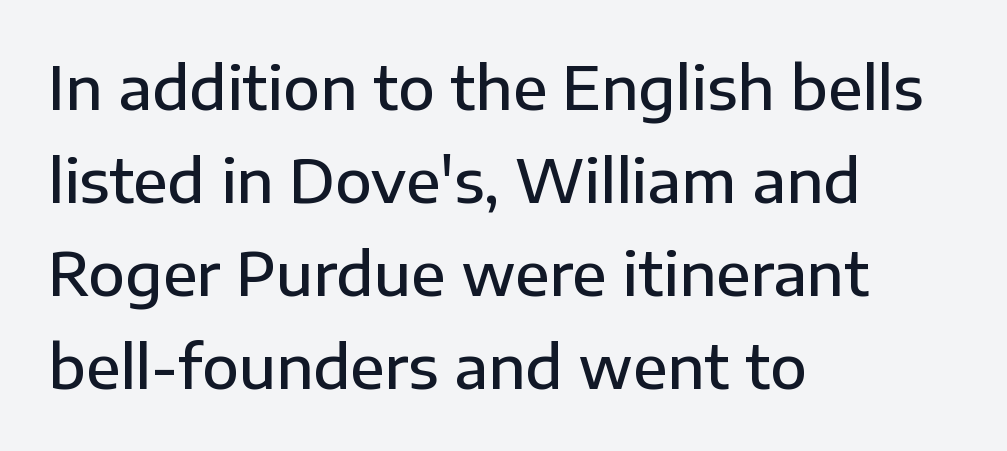
The image shows 60 px semibold sans-serif type, upright; set left-aligned, normal line spacing (1.55x), normal letter spacing, not underlined; low stroke contrast and a medium x-height.
